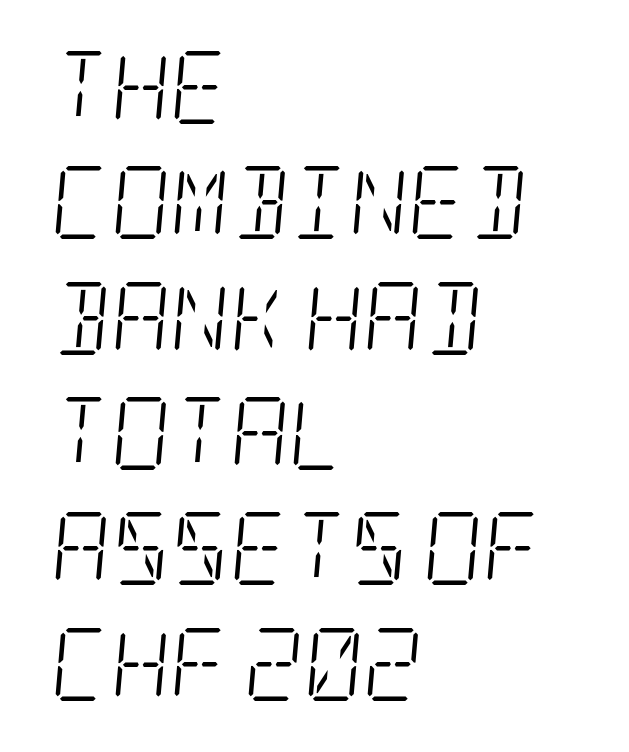
Q: Is the text bold? A: No.
Q: Is the text italic (slanted)? A: Yes, it leans right by about 5 degrees.
Q: Is the typeface a serif or a sans-serif typeface? A: Serif.
Q: Is the text underlined? A: No.
Q: How is the paragraph aligned? A: Left-aligned.
Q: Is the spacing between letters normal or unusually wide? A: Normal.
Q: Is the spacing between lines tight, normal or loose? A: Normal.
Q: Width (condensed, normal, or wide)? A: Condensed.
Q: Stroke contrast? A: Low.
Q: x-height? A: Large.
